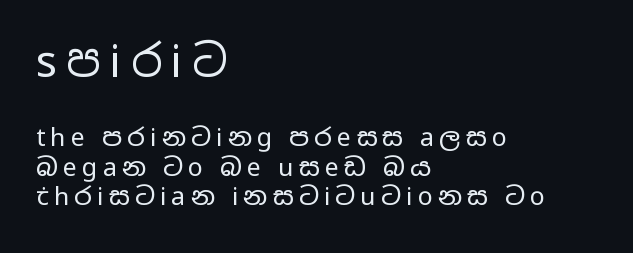
{"serif": "no", "italic": "no", "bold": "no", "weight": "regular", "width": "wide", "stroke_contrast": "low", "x_height": "medium", "monospaced": "no", "underline": "no", "align": "left", "line_spacing_ratio": 1.18, "letter_spacing": "wide", "letter_spacing_em": 0.21, "larger_block": "first", "size_ratio": 1.76, "glyph_px": 44}
